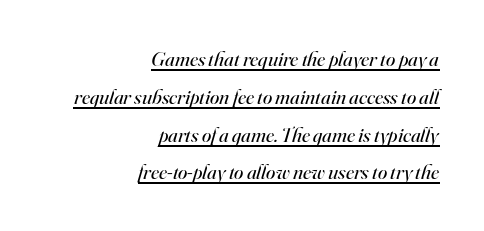
{"italic": "yes", "lean": "right", "slant_degrees": 16, "bold": "no", "underline": "yes", "align": "right", "line_spacing_ratio": 1.8, "letter_spacing": "normal", "letter_spacing_em": 0.0, "glyph_px": 21}
